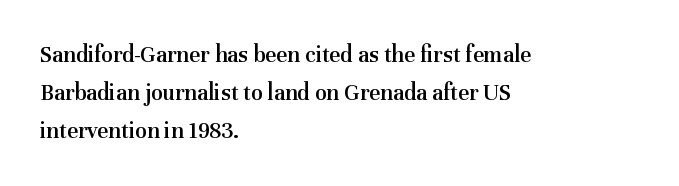
The image shows 24 px text type, upright; set left-aligned, normal line spacing (1.59x), normal letter spacing, not underlined.
